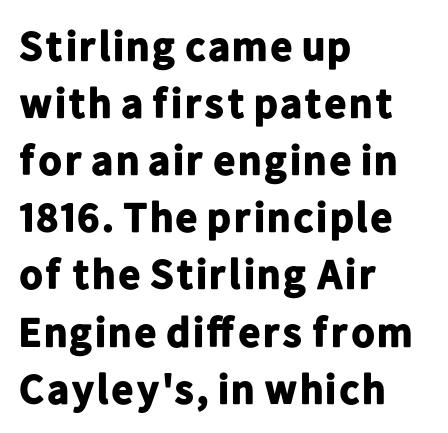
The ragged edge is on the right, which tells us the setting is flush left. The glyphs in this specimen are sans serif. Anything drawn beneath the words? Only blank space. Nope, not italic — everything's standing straight. The rendering uses a moderate line-height, typical for paragraphs.
